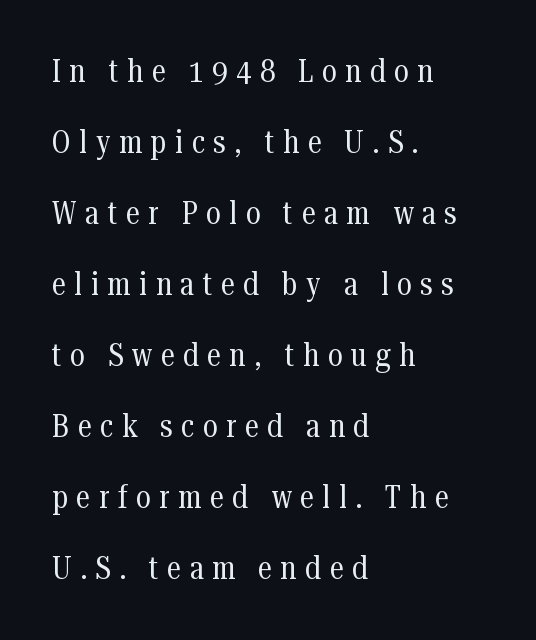
Q: Is the text bold? A: No.
Q: Is the text italic (slanted)? A: No, it is upright.
Q: Is the typeface a serif or a sans-serif typeface? A: Serif.
Q: Is the text underlined? A: No.
Q: How is the paragraph aligned? A: Left-aligned.
Q: Is the spacing between letters normal or unusually wide? A: Unusually wide.
Q: Is the spacing between lines tight, normal or loose? A: Loose.
Q: Width (condensed, normal, or wide)? A: Condensed.
Q: Stroke contrast? A: Medium.
Q: x-height? A: Medium.
Q: Monospaced? A: No.
